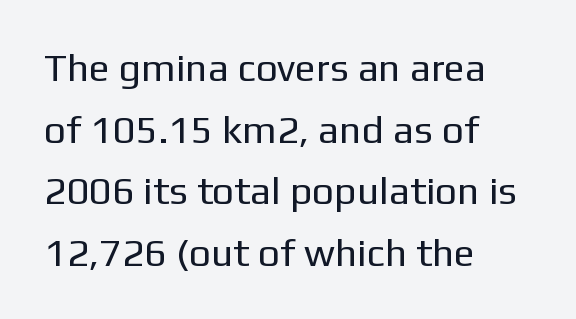
Q: Is the text bold? A: No.
Q: Is the text italic (slanted)? A: No, it is upright.
Q: Is the typeface a serif or a sans-serif typeface? A: Sans-serif.
Q: Is the text underlined? A: No.
Q: How is the paragraph aligned? A: Left-aligned.
Q: Is the spacing between letters normal or unusually wide? A: Normal.
Q: Is the spacing between lines tight, normal or loose? A: Normal.
Q: Width (condensed, normal, or wide)? A: Normal.
Q: Stroke contrast? A: Low.
Q: x-height? A: Medium.
Q: Monospaced? A: No.
